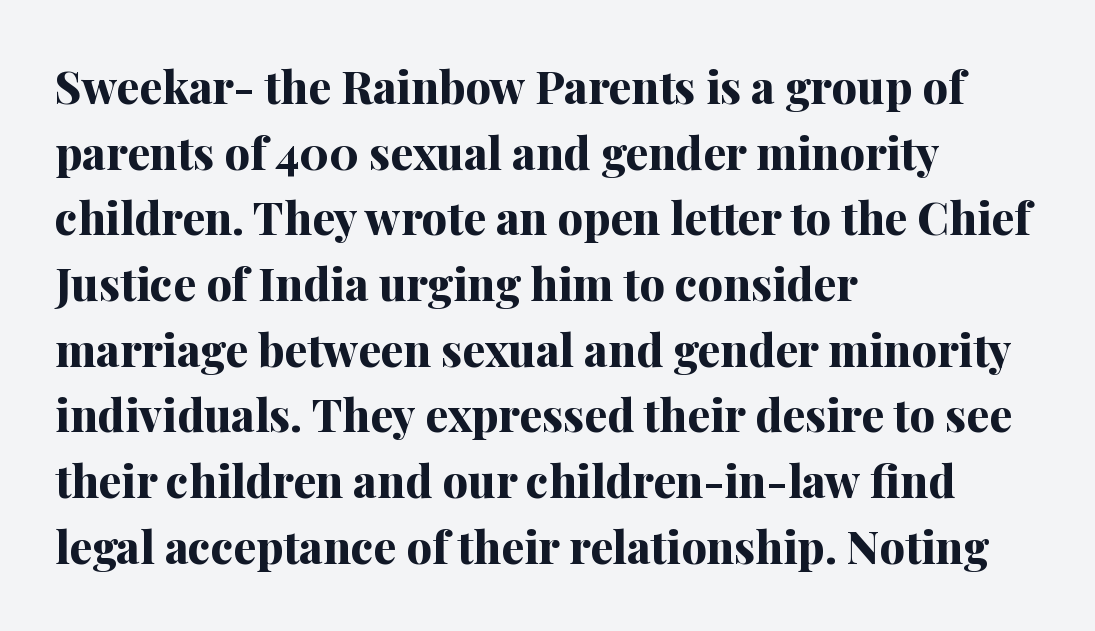
Beneath every word, the page is bare. This sample keeps an unexceptional amount of space between lines. The rendering uses natural spacing where letterforms have individual widths. Compared with an ordinary text face, these strokes are far heavier — a full bold.
